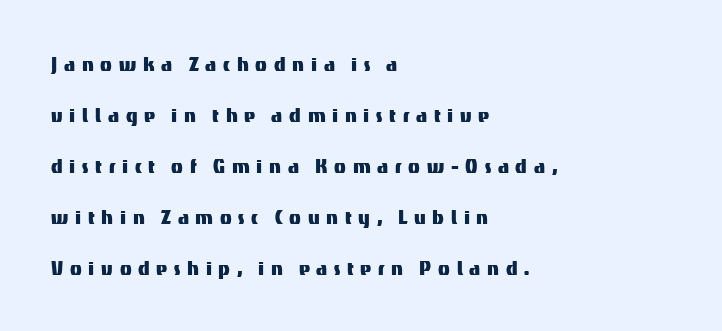
{"italic": "no", "underline": "no", "align": "left", "line_spacing": "loose", "line_spacing_ratio": 2.12, "letter_spacing": "wide", "letter_spacing_em": 0.28, "glyph_px": 24}
